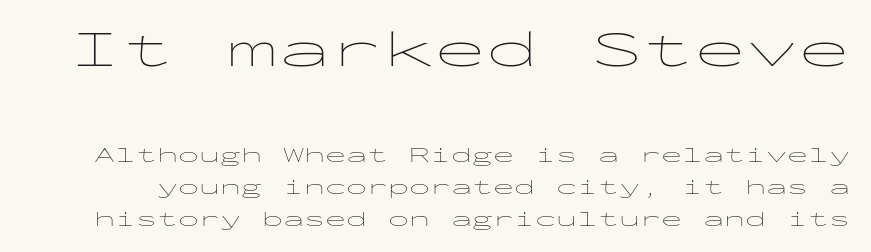
The image shows 52 px thin, wide sans-serif type, upright, monospaced; set normal line spacing (1.54x), normal letter spacing, not underlined; the first (top) block is 2.48x larger; low stroke contrast and a medium x-height.
